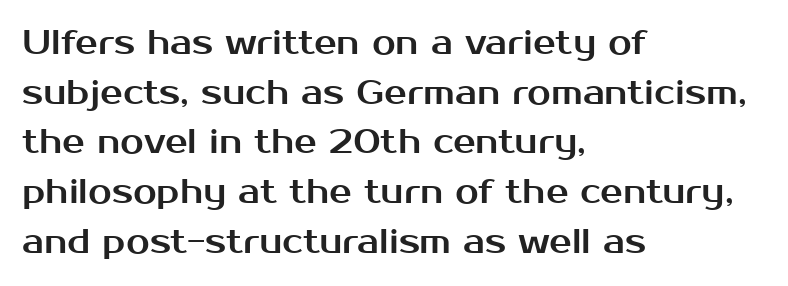
Line starts are locked; line ends wander. Classification — sans serif. Character widths vary here, with narrow letters taking less room than wide ones. A normal amount of white space separates one row of letters from the next. This rendering leaves character spacing at its baseline value.
